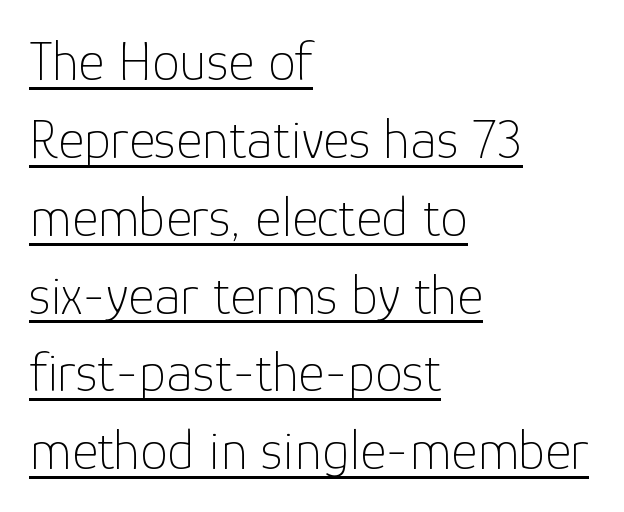
{"serif": "no", "italic": "no", "bold": "no", "weight": "thin", "width": "normal", "stroke_contrast": "low", "x_height": "medium", "monospaced": "no", "underline": "yes", "align": "left", "line_spacing": "normal", "line_spacing_ratio": 1.39, "letter_spacing": "normal", "letter_spacing_em": 0.0, "glyph_px": 56}
